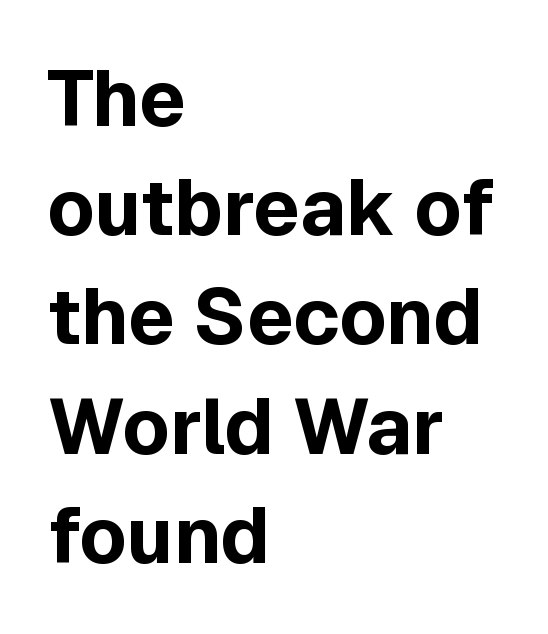
{"serif": "no", "italic": "no", "bold": "yes", "weight": "bold", "width": "normal", "x_height": "medium", "monospaced": "no", "underline": "no", "align": "left", "line_spacing": "normal", "line_spacing_ratio": 1.4, "letter_spacing": "normal", "letter_spacing_em": 0.0, "glyph_px": 78}
